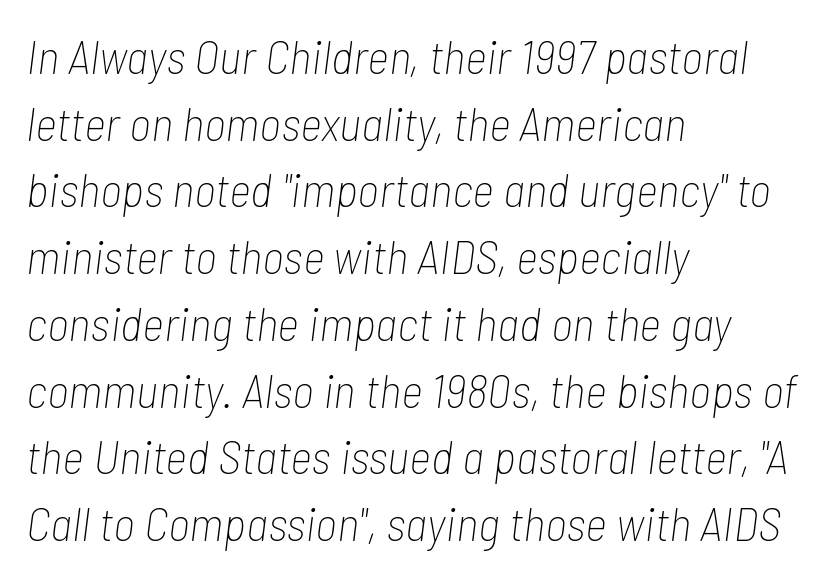
{"italic": "yes", "lean": "right", "slant_degrees": 7, "bold": "no", "weight": "thin", "width": "condensed", "stroke_contrast": "low", "x_height": "medium", "monospaced": "no", "underline": "no", "align": "left", "line_spacing": "normal", "line_spacing_ratio": 1.39, "letter_spacing": "normal", "letter_spacing_em": 0.0, "glyph_px": 48}
